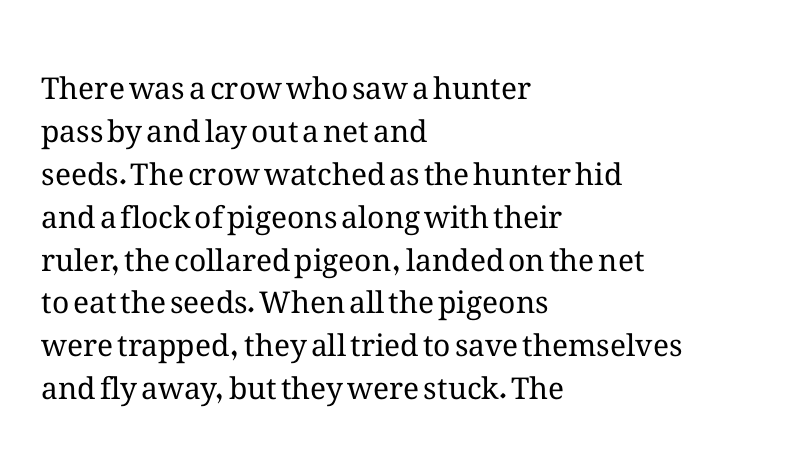
Q: Is the text bold? A: No.
Q: Is the text italic (slanted)? A: No, it is upright.
Q: Is the text underlined? A: No.
Q: How is the paragraph aligned? A: Left-aligned.
Q: Is the spacing between letters normal or unusually wide? A: Normal.
Q: Is the spacing between lines tight, normal or loose? A: Normal.
Q: Width (condensed, normal, or wide)? A: Normal.
Q: Stroke contrast? A: Medium.
Q: x-height? A: Medium.
Q: Monospaced? A: No.
